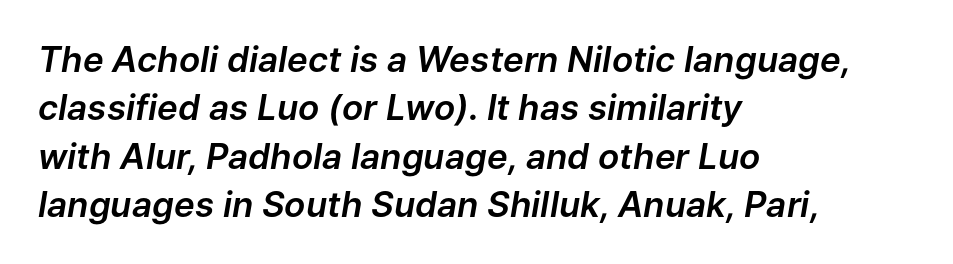
The image shows 35 px text type, italic (leaning right); set left-aligned, normal line spacing (1.38x), normal letter spacing, not underlined; low stroke contrast and a medium x-height.
